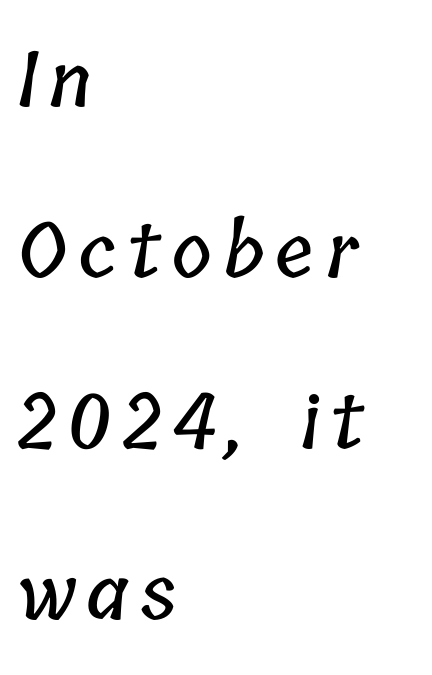
Q: Is the text underlined? A: No.
Q: How is the paragraph aligned? A: Left-aligned.
Q: Is the spacing between lines tight, normal or loose? A: Loose.
Q: Width (condensed, normal, or wide)? A: Condensed.
Q: Stroke contrast? A: Low.
Q: x-height? A: Medium.
Q: Monospaced? A: No.
